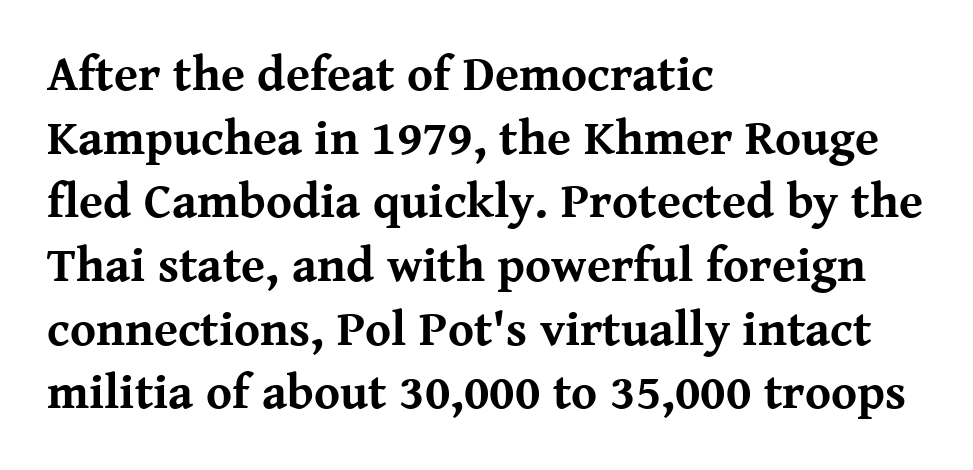
{"serif": "yes", "italic": "no", "bold": "yes", "weight": "bold", "width": "normal", "stroke_contrast": "medium", "x_height": "medium", "monospaced": "no", "underline": "no", "align": "left", "line_spacing": "normal", "line_spacing_ratio": 1.3, "letter_spacing": "normal", "letter_spacing_em": 0.0, "glyph_px": 49}
